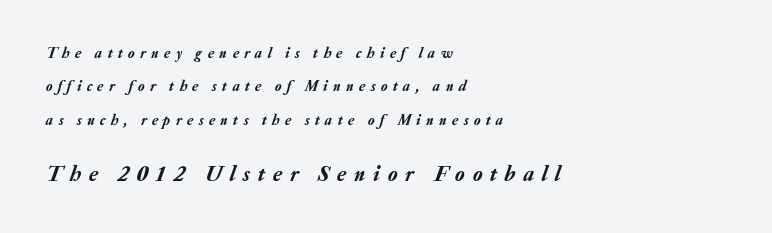
The image shows 22 px text type, italic (leaning right); set left-aligned, loose line spacing (2.23x), unusually wide letter spacing (+0.36 em), not underlined; the second (bottom) block is 1.47x larger.
